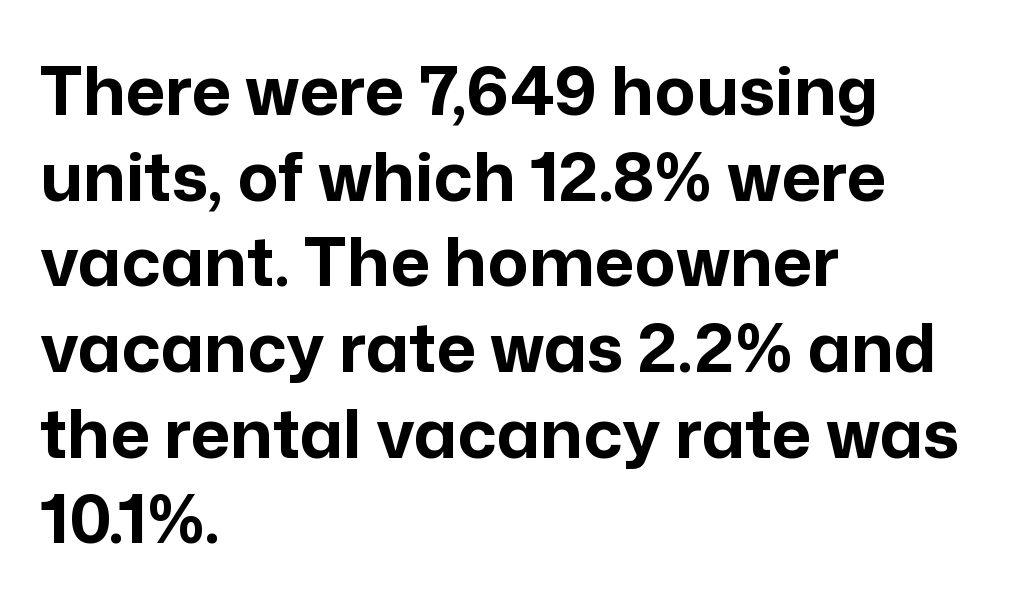
Look at the bottom of the vertical strokes: they stop flat, with no serifs. Typeset ragged right — the left edge is the straight one. Looks like regular typesetting: each glyph gets only the width it needs. Honestly, there is no underline to notice here at all. No extra tracking has been applied to these lines.
